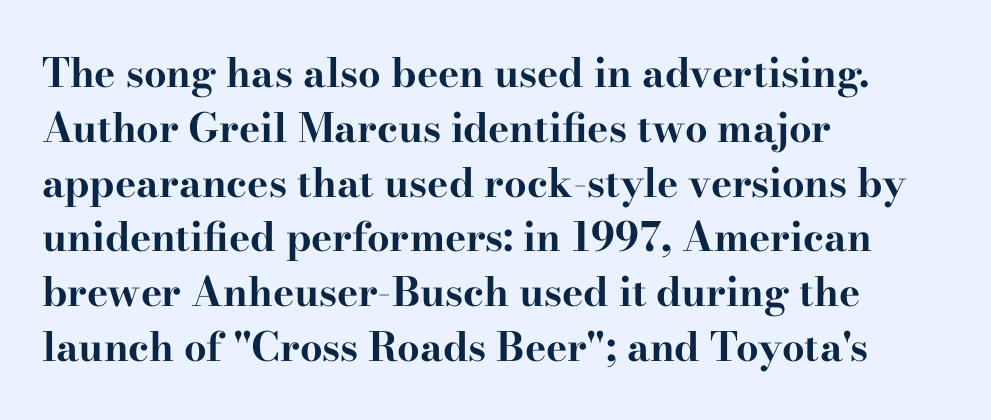
Q: Is the text bold? A: Yes.
Q: Is the text italic (slanted)? A: No, it is upright.
Q: Is the typeface a serif or a sans-serif typeface? A: Serif.
Q: Is the text underlined? A: No.
Q: How is the paragraph aligned? A: Left-aligned.
Q: Is the spacing between letters normal or unusually wide? A: Normal.
Q: Is the spacing between lines tight, normal or loose? A: Normal.
Q: Width (condensed, normal, or wide)? A: Wide.
Q: Stroke contrast? A: High.
Q: x-height? A: Small.
Q: Monospaced? A: No.
